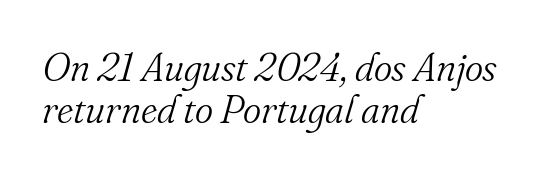
Spacing between characters is what you'd get straight out of the box. A bare baseline throughout the passage. In terms of leading, this rendering errs on the cramped side. The cut favours lightness, reaching ordinary text weight at its darkest.
